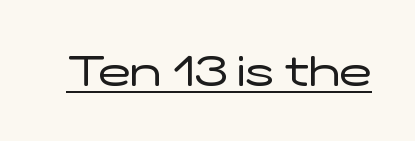
{"serif": "no", "italic": "no", "bold": "no", "weight": "regular", "width": "wide", "stroke_contrast": "low", "x_height": "medium", "monospaced": "no", "underline": "yes", "letter_spacing": "normal", "letter_spacing_em": 0.0, "glyph_px": 43}
